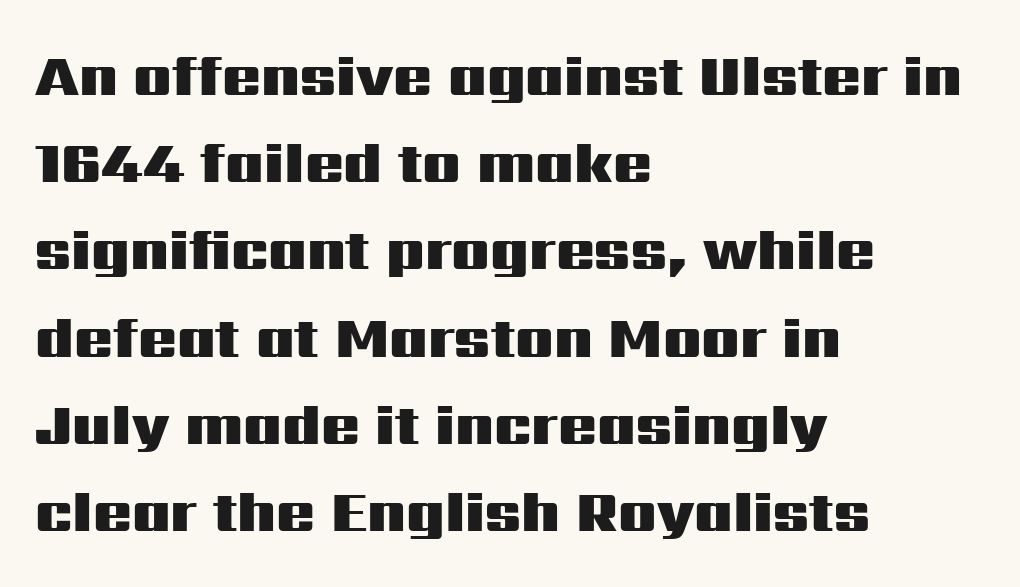
The image shows 57 px heavy, wide sans-serif type, upright; set left-aligned, normal line spacing (1.53x), normal letter spacing, not underlined; medium stroke contrast and a medium x-height.
